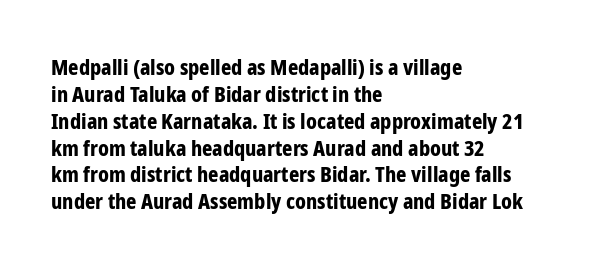
A typesetter would mark this as roman, not italic. What stands out about the letter spacing? Nothing — it is the standard amount. The baseline area is clear. Caption: bold face, heavy strokes.
